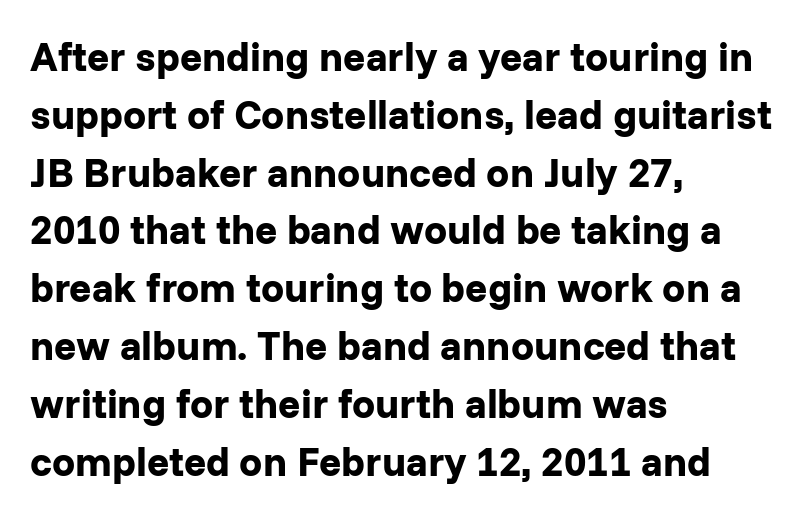
The face used here is a sans, in the tradition of grotesques and geometrics. Posture: straight, roman, zero tilt. Stroke thickness is high; the sample reads as a true bold. Nobody touched the tracking dial on this one. A bare baseline throughout the passage. The rendering anchors every line to the left-hand side.
